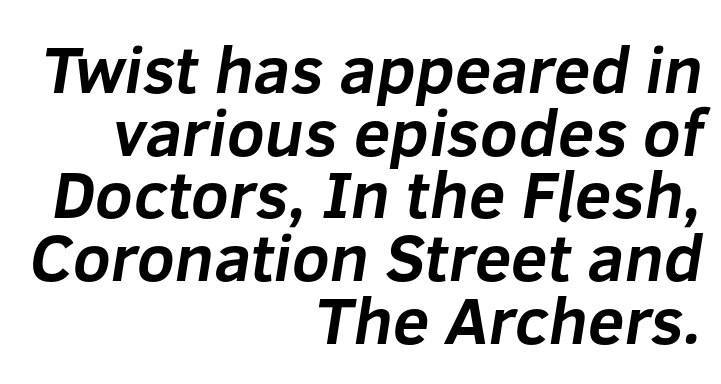
The image shows 66 px bold sans-serif type; set right-aligned, tight line spacing (0.95x), normal letter spacing, not underlined; low stroke contrast and a medium x-height.
